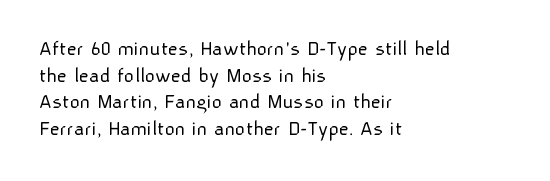
{"italic": "no", "bold": "no", "underline": "no", "align": "left", "line_spacing_ratio": 1.21, "letter_spacing": "normal", "letter_spacing_em": 0.0, "glyph_px": 22}
